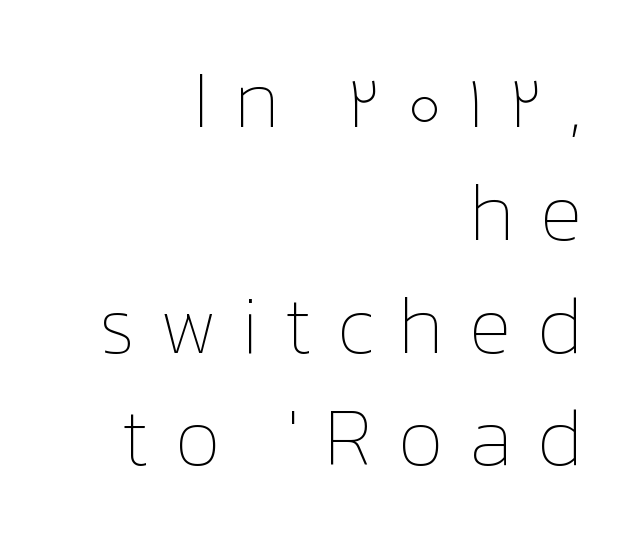
{"italic": "no", "bold": "no", "weight": "thin", "width": "normal", "stroke_contrast": "low", "x_height": "medium", "monospaced": "no", "underline": "no", "align": "right", "line_spacing": "normal", "line_spacing_ratio": 1.41, "letter_spacing": "wide", "letter_spacing_em": 0.3, "glyph_px": 80}
